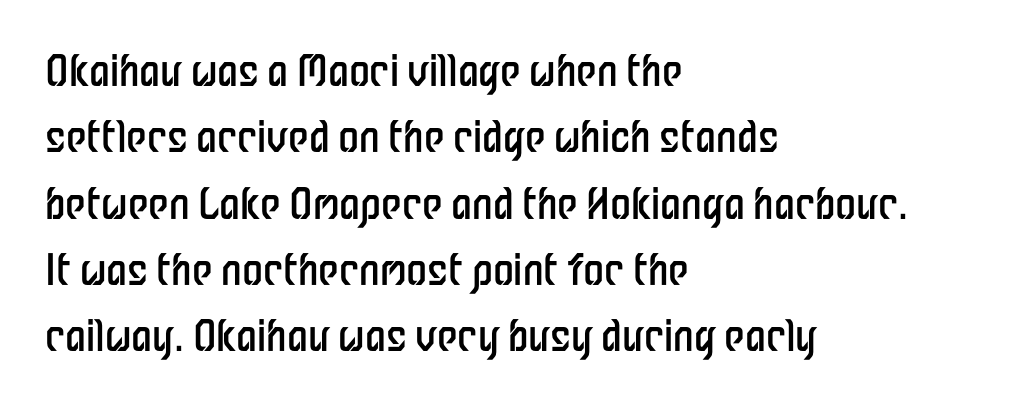
To sum up the face: it is a sans, with no serifs. Does the leading feel generous? No, just average. The glyphs are unaccompanied by any horizontal stroke below them. No extra ink here — the face is not bold. Line beginnings align vertically; line endings do not.
